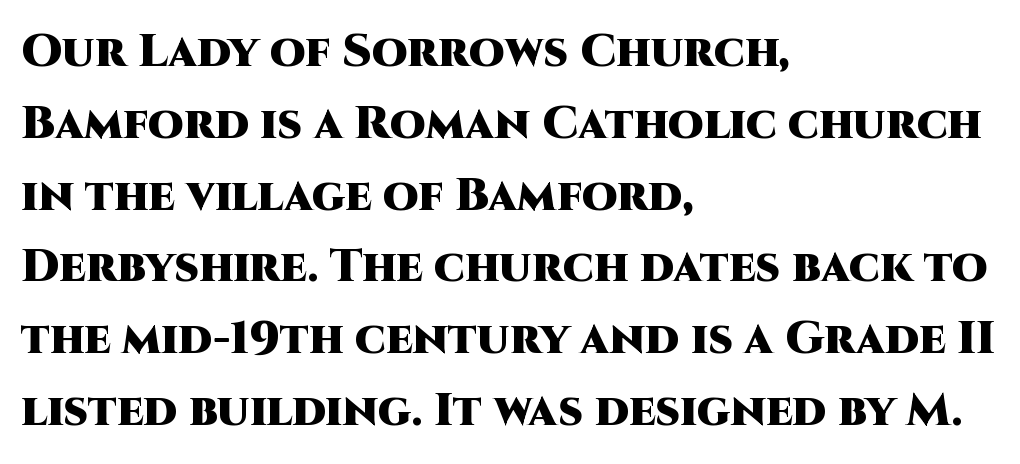
The image shows 46 px heavy sans-serif type, upright; set left-aligned, normal line spacing (1.56x), normal letter spacing, not underlined; high stroke contrast and a large x-height.
